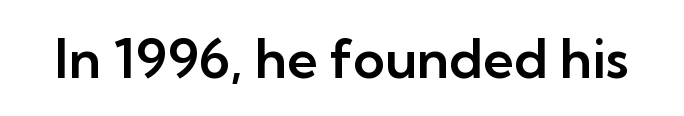
Q: Is the text italic (slanted)? A: No, it is upright.
Q: Is the typeface a serif or a sans-serif typeface? A: Sans-serif.
Q: Is the text underlined? A: No.
Q: Is the spacing between letters normal or unusually wide? A: Normal.
Q: Width (condensed, normal, or wide)? A: Normal.
Q: Stroke contrast? A: Low.
Q: x-height? A: Medium.
Q: Monospaced? A: No.
